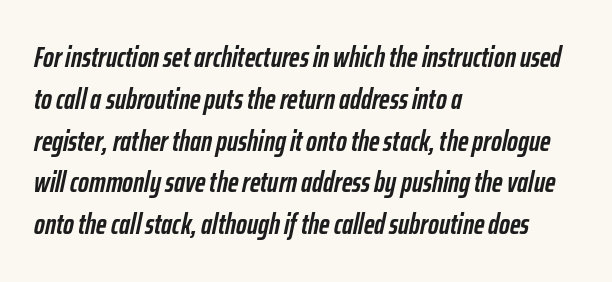
The image shows 29 px semibold, condensed type, italic (leaning right); set left-aligned, normal line spacing (1.44x), normal letter spacing, not underlined; low stroke contrast and a medium x-height.
